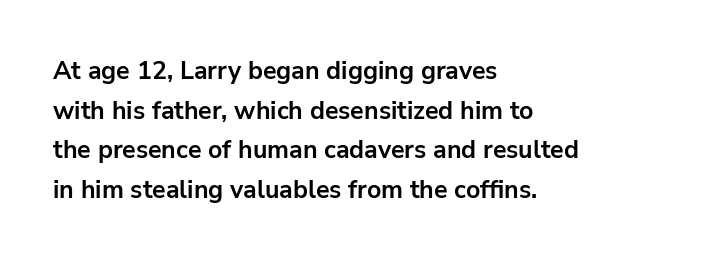
The words here are not underlined. Glyph-to-glyph distance matches everyday printed text. The rows are spaced the way most documents space them. The lettering holds an erect, upright posture throughout. Heavy-handed strokes throughout: this text is bold. Which margin do the lines hug? The left one — the right edge is uneven.
